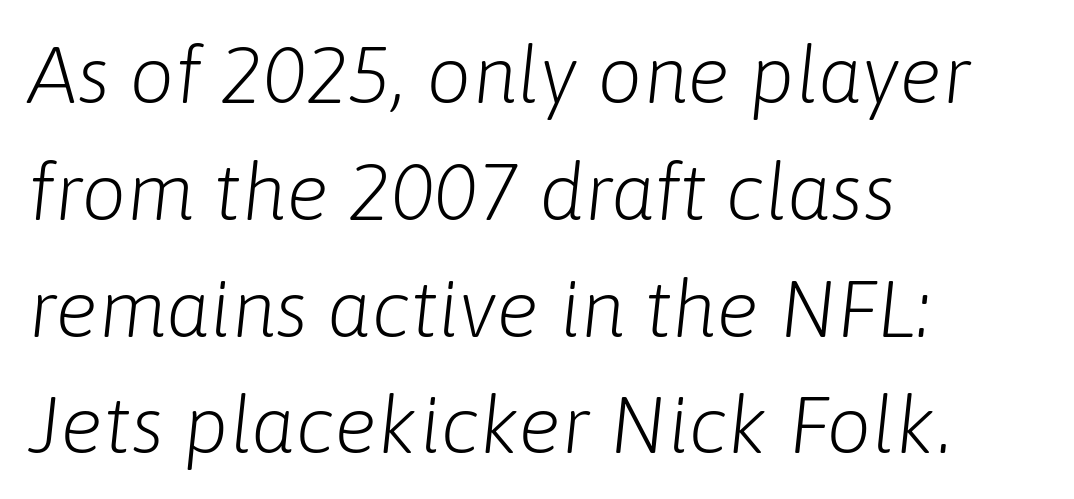
Underline: absent. Characters are canted at an angle relative to the baseline's perpendicular. The lines sit at an ordinary, default distance from one another. These glyphs show unthickened strokes, regular width or finer.
